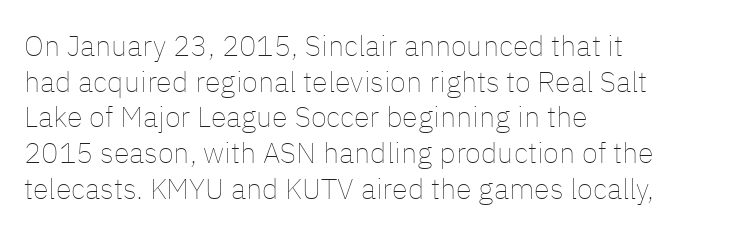
The image shows 29 px thin type, upright; set left-aligned, line spacing 1.23x, normal letter spacing, not underlined; low stroke contrast and a medium x-height.
